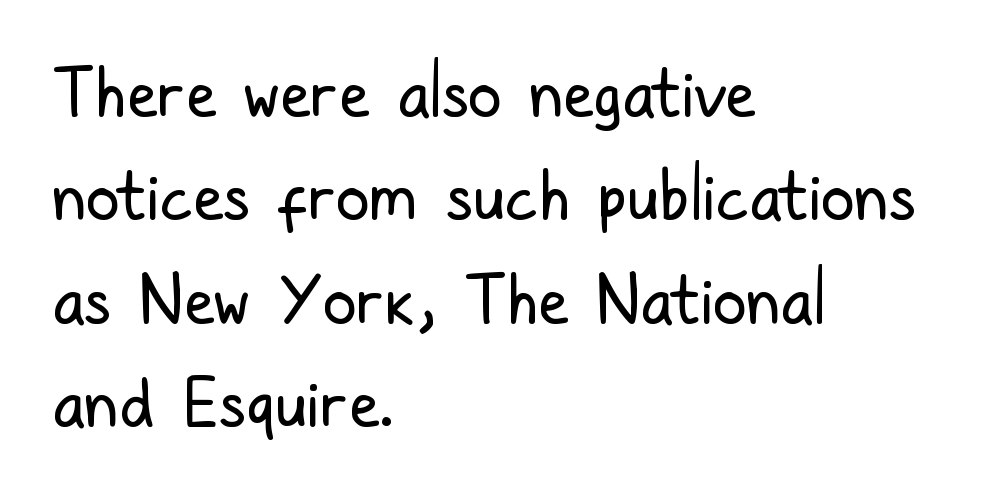
Q: Is the text bold? A: No.
Q: Is the text italic (slanted)? A: No, it is upright.
Q: Is the typeface a serif or a sans-serif typeface? A: Sans-serif.
Q: Is the text underlined? A: No.
Q: How is the paragraph aligned? A: Left-aligned.
Q: Is the spacing between letters normal or unusually wide? A: Normal.
Q: Is the spacing between lines tight, normal or loose? A: Normal.
Q: Width (condensed, normal, or wide)? A: Condensed.
Q: Stroke contrast? A: Low.
Q: x-height? A: Medium.
Q: Monospaced? A: No.
